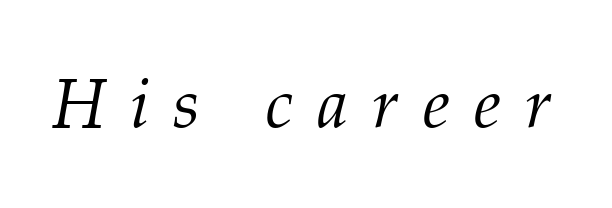
The image shows 69 px light serif type, italic (leaning right); set unusually wide letter spacing (+0.35 em), not underlined; medium stroke contrast and a medium x-height.
